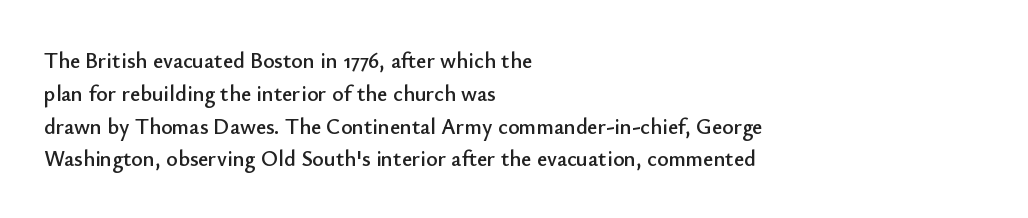
Q: Is the text italic (slanted)? A: No, it is upright.
Q: Is the text underlined? A: No.
Q: How is the paragraph aligned? A: Left-aligned.
Q: Is the spacing between letters normal or unusually wide? A: Normal.
Q: Is the spacing between lines tight, normal or loose? A: Normal.
